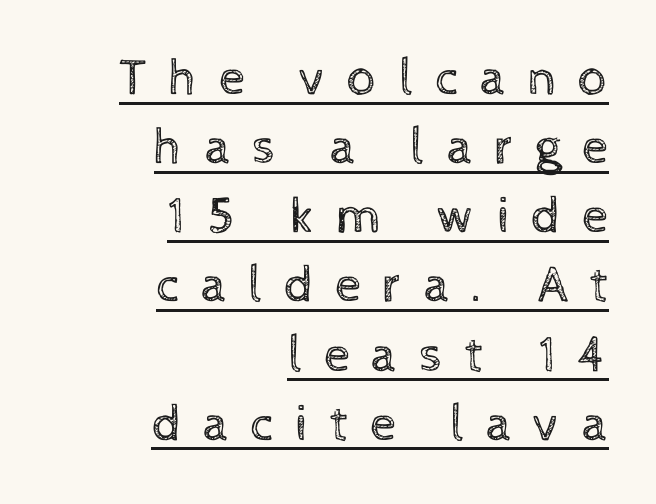
{"italic": "no", "bold": "no", "weight": "regular", "width": "normal", "x_height": "medium", "monospaced": "no", "underline": "yes", "align": "right", "line_spacing": "normal", "line_spacing_ratio": 1.33, "letter_spacing": "wide", "letter_spacing_em": 0.41, "glyph_px": 52}
